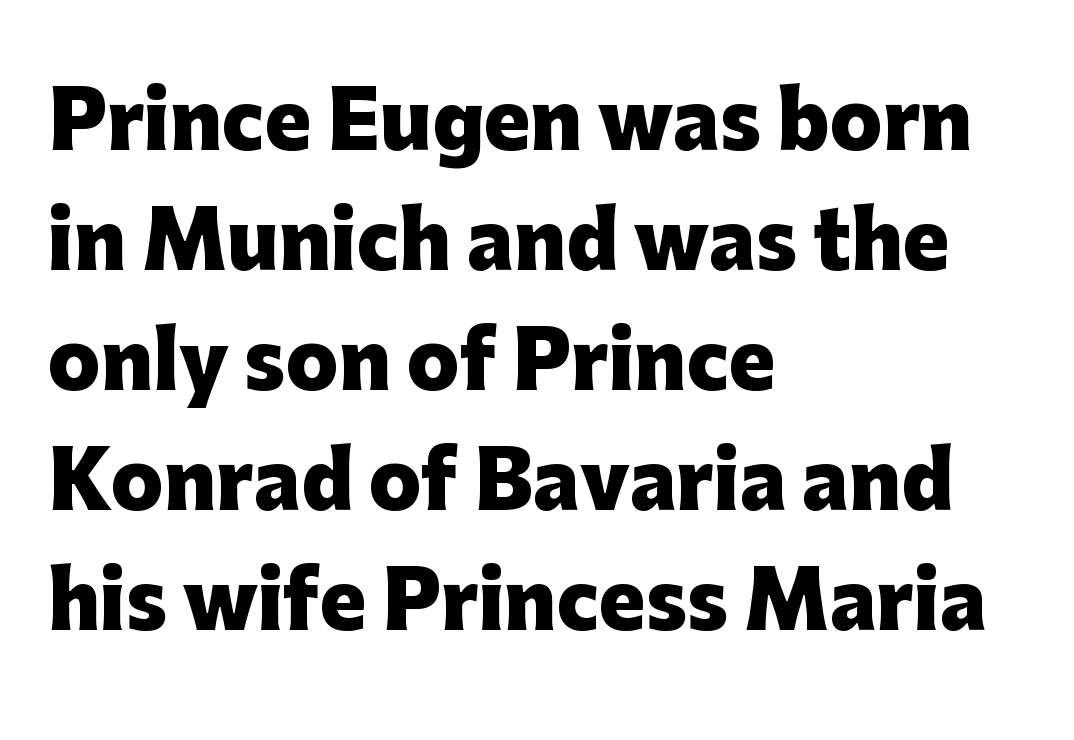
{"serif": "no", "italic": "no", "bold": "yes", "weight": "heavy", "width": "normal", "stroke_contrast": "low", "x_height": "medium", "monospaced": "no", "underline": "no", "align": "left", "line_spacing": "normal", "line_spacing_ratio": 1.56, "letter_spacing": "normal", "letter_spacing_em": 0.0, "glyph_px": 77}
